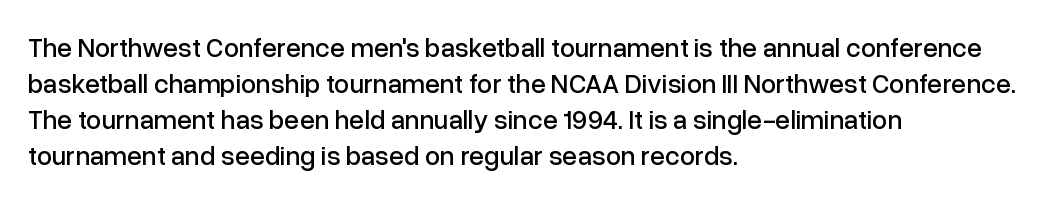
Vertically, the passage feels balanced, rows spaced as you'd expect. The face used here is rendered with its standard letterfit. The words here are not underlined. Posture: straight, roman, zero tilt.
